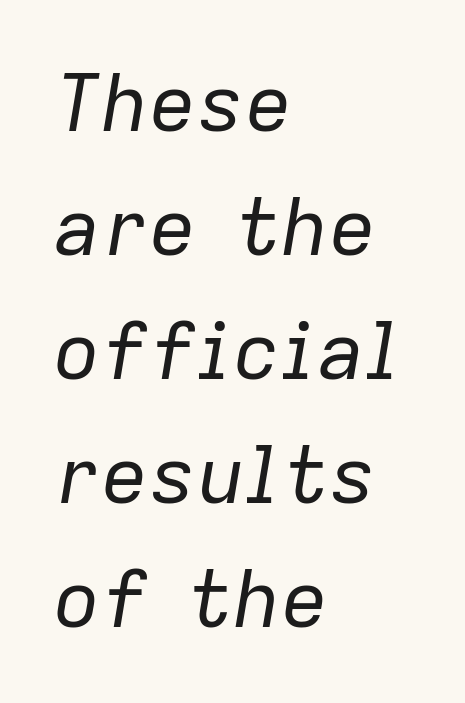
Q: Is the text bold? A: No.
Q: Is the text italic (slanted)? A: Yes, it leans right by about 9 degrees.
Q: Is the text underlined? A: No.
Q: How is the paragraph aligned? A: Left-aligned.
Q: Is the spacing between letters normal or unusually wide? A: Normal.
Q: Is the spacing between lines tight, normal or loose? A: Normal.
Q: Width (condensed, normal, or wide)? A: Normal.
Q: Stroke contrast? A: Low.
Q: x-height? A: Medium.
Q: Monospaced? A: No.
